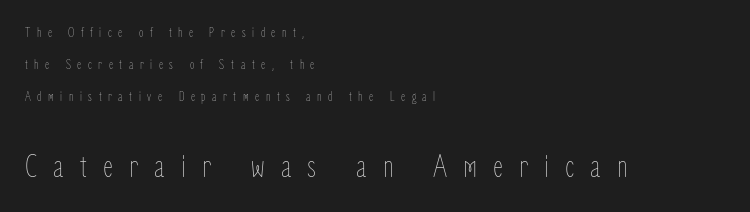
{"italic": "no", "bold": "no", "weight": "thin", "width": "condensed", "stroke_contrast": "low", "x_height": "medium", "monospaced": "no", "underline": "no", "align": "left", "line_spacing": "loose", "line_spacing_ratio": 2.28, "letter_spacing": "wide", "letter_spacing_em": 0.47, "larger_block": "second", "size_ratio": 2.43, "glyph_px": 34}
